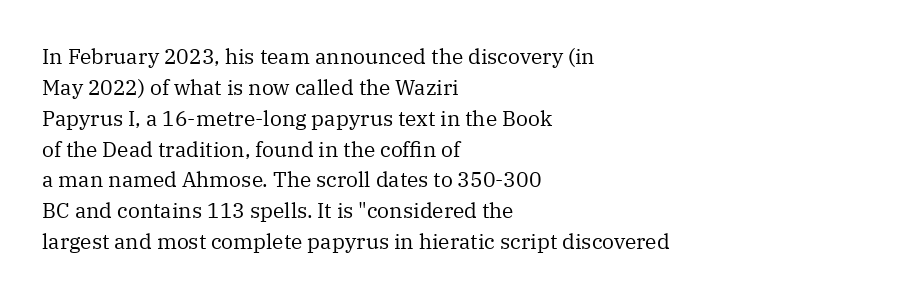
If you drew a line through each stem, it would be perfectly vertical. Leftover space on each line is placed entirely after the last word. The vertical gap from one line to the next is medium. The specimen omits any rule beneath the text block's lines.
